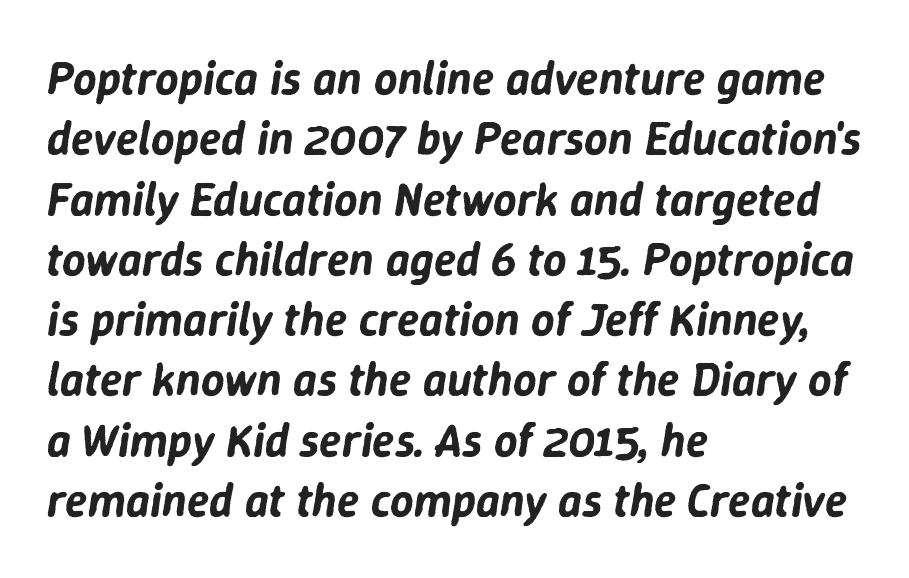
{"italic": "yes", "lean": "right", "slant_degrees": 9, "width": "normal", "stroke_contrast": "low", "x_height": "medium", "monospaced": "no", "underline": "no", "align": "left", "line_spacing": "normal", "line_spacing_ratio": 1.31, "letter_spacing": "normal", "letter_spacing_em": 0.0, "glyph_px": 46}
